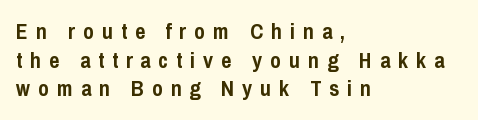
Q: Is the text bold? A: Yes.
Q: Is the text italic (slanted)? A: No, it is upright.
Q: Is the text underlined? A: No.
Q: How is the paragraph aligned? A: Left-aligned.
Q: Is the spacing between letters normal or unusually wide? A: Unusually wide.
Q: Is the spacing between lines tight, normal or loose? A: Normal.
